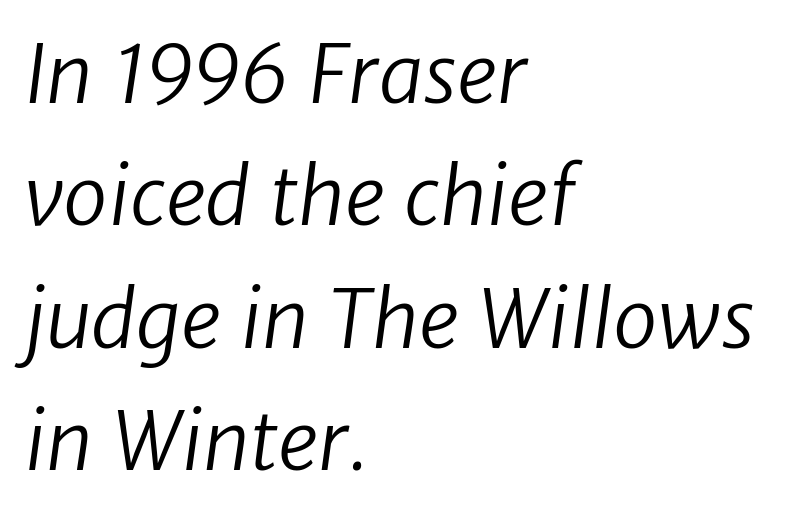
Q: Is the text bold? A: No.
Q: Is the typeface a serif or a sans-serif typeface? A: Sans-serif.
Q: Is the text underlined? A: No.
Q: How is the paragraph aligned? A: Left-aligned.
Q: Is the spacing between letters normal or unusually wide? A: Normal.
Q: Is the spacing between lines tight, normal or loose? A: Normal.
Q: Width (condensed, normal, or wide)? A: Normal.
Q: Stroke contrast? A: Low.
Q: x-height? A: Medium.
Q: Monospaced? A: No.
